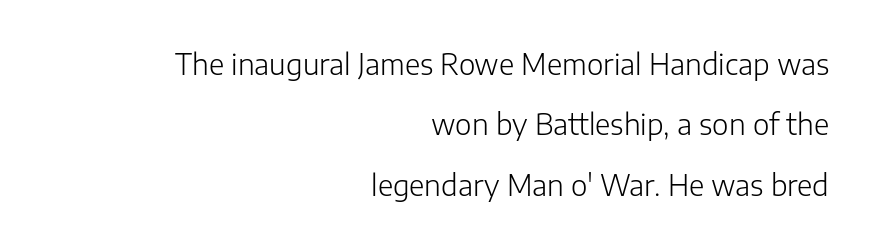
The image shows 28 px light sans-serif type, upright; set right-aligned, loose line spacing (2.16x), normal letter spacing, not underlined; low stroke contrast and a medium x-height.
